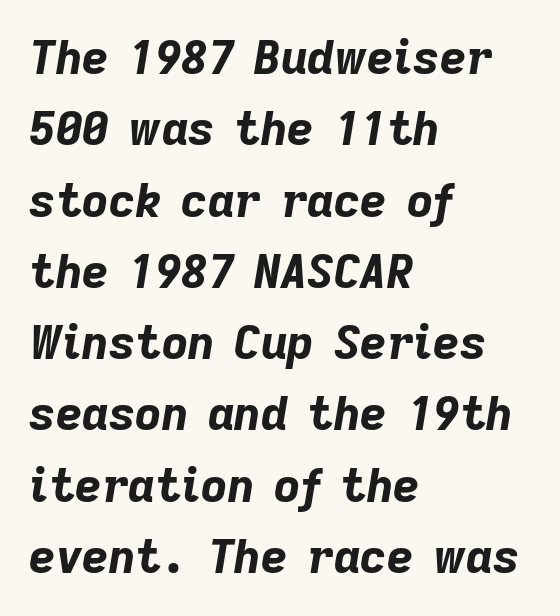
The rendering uses natural spacing where letterforms have individual widths. When letters slant like this, we call the style italic. The sample has been set heavy, in full bold. What's the leading like? Ordinary, nothing unusual. Here the glyphs are tracked normally, forming tight word shapes. Words float on clear page, feet unadorned.
